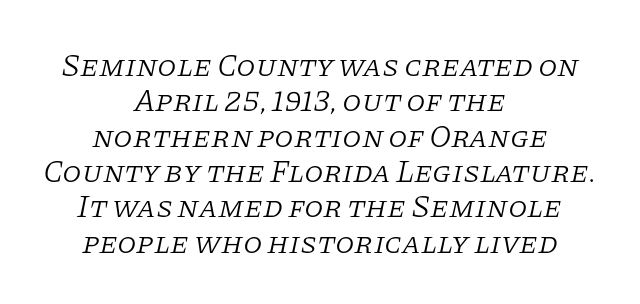
Q: Is the text bold? A: No.
Q: Is the text italic (slanted)? A: Yes, it leans right by about 11 degrees.
Q: Is the typeface a serif or a sans-serif typeface? A: Serif.
Q: Is the text underlined? A: No.
Q: How is the paragraph aligned? A: Centered.
Q: Is the spacing between letters normal or unusually wide? A: Normal.
Q: Is the spacing between lines tight, normal or loose? A: Tight.
Q: Width (condensed, normal, or wide)? A: Normal.
Q: Stroke contrast? A: Low.
Q: x-height? A: Large.
Q: Monospaced? A: No.
